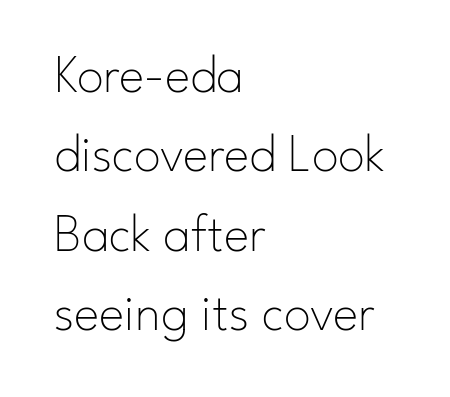
Q: Is the text bold? A: No.
Q: Is the text italic (slanted)? A: No, it is upright.
Q: Is the typeface a serif or a sans-serif typeface? A: Sans-serif.
Q: Is the text underlined? A: No.
Q: How is the paragraph aligned? A: Left-aligned.
Q: Is the spacing between letters normal or unusually wide? A: Normal.
Q: Is the spacing between lines tight, normal or loose? A: Normal.
Q: Width (condensed, normal, or wide)? A: Normal.
Q: Stroke contrast? A: Low.
Q: x-height? A: Small.
Q: Monospaced? A: No.
